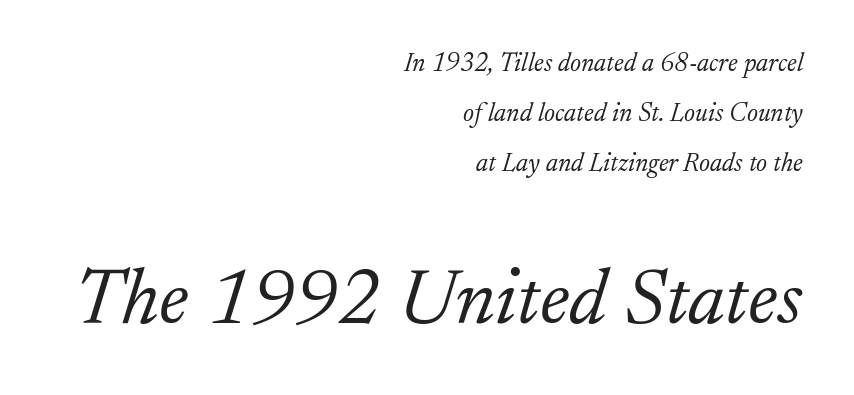
{"serif": "yes", "italic": "yes", "lean": "right", "slant_degrees": 17, "bold": "no", "weight": "light", "width": "normal", "stroke_contrast": "low", "x_height": "small", "monospaced": "no", "underline": "no", "align": "right", "line_spacing": "loose", "line_spacing_ratio": 1.92, "letter_spacing": "normal", "letter_spacing_em": 0.0, "larger_block": "second", "size_ratio": 3.04, "glyph_px": 79}
